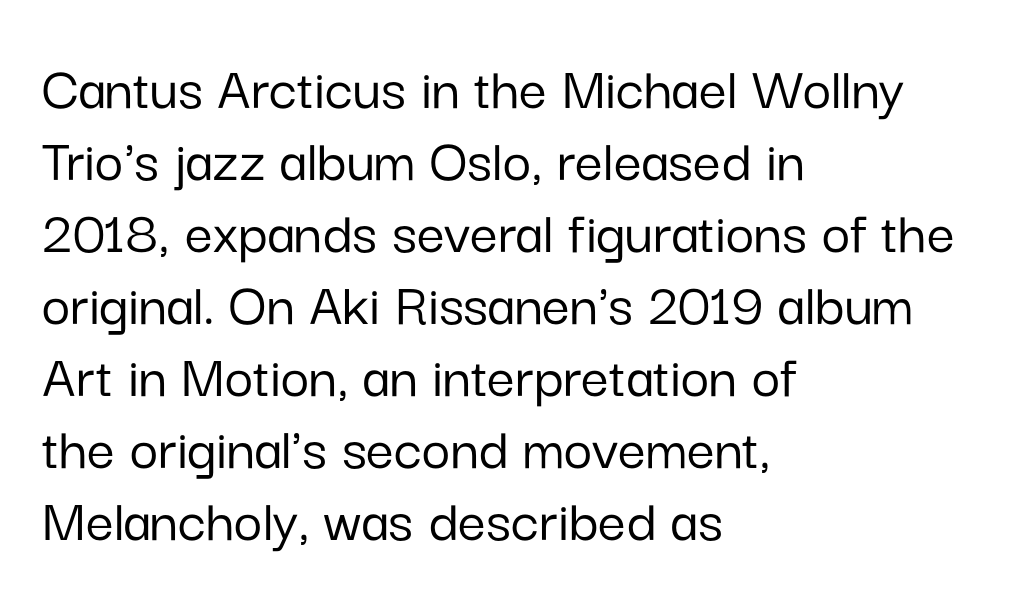
Q: Is the text italic (slanted)? A: No, it is upright.
Q: Is the typeface a serif or a sans-serif typeface? A: Sans-serif.
Q: Is the text underlined? A: No.
Q: How is the paragraph aligned? A: Left-aligned.
Q: Is the spacing between letters normal or unusually wide? A: Normal.
Q: Width (condensed, normal, or wide)? A: Normal.
Q: Stroke contrast? A: Low.
Q: x-height? A: Medium.
Q: Monospaced? A: No.
